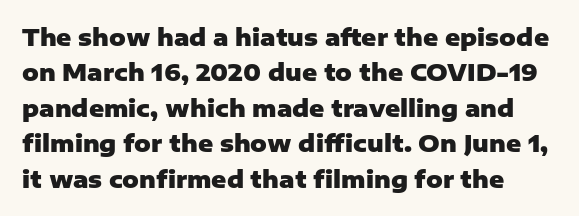
{"italic": "no", "bold": "yes", "underline": "no", "line_spacing": "normal", "line_spacing_ratio": 1.54, "letter_spacing": "normal", "letter_spacing_em": 0.0, "glyph_px": 23}
